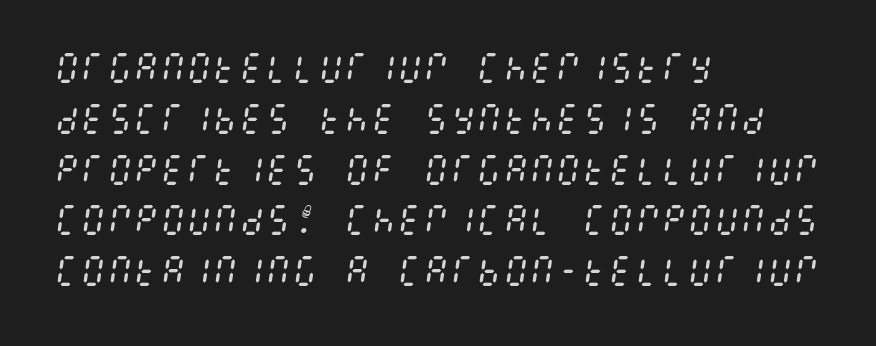
{"italic": "yes", "lean": "right", "slant_degrees": 8, "bold": "no", "weight": "regular", "width": "condensed", "stroke_contrast": "medium", "x_height": "large", "underline": "no", "align": "left", "line_spacing": "normal", "line_spacing_ratio": 1.54, "letter_spacing": "normal", "letter_spacing_em": 0.0, "glyph_px": 33}
